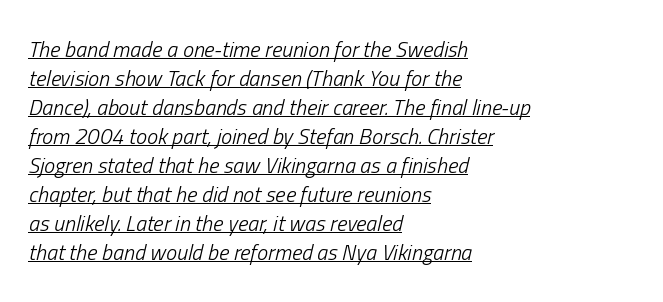
Q: Is the text bold? A: No.
Q: Is the text italic (slanted)? A: Yes, it leans right by about 13 degrees.
Q: Is the text underlined? A: Yes.
Q: How is the paragraph aligned? A: Left-aligned.
Q: Is the spacing between letters normal or unusually wide? A: Normal.
Q: Is the spacing between lines tight, normal or loose? A: Normal.
